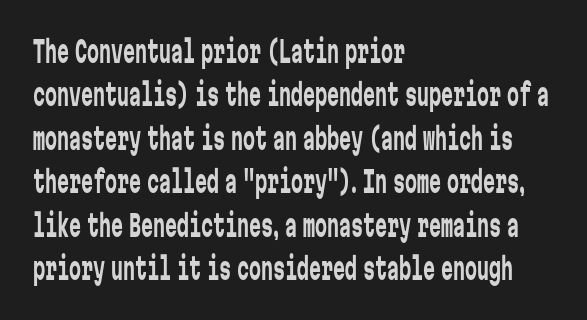
The image shows 30 px regular-weight, condensed sans-serif type, upright, monospaced; set left-aligned, normal line spacing (1.45x), normal letter spacing, not underlined; low stroke contrast and a medium x-height.
